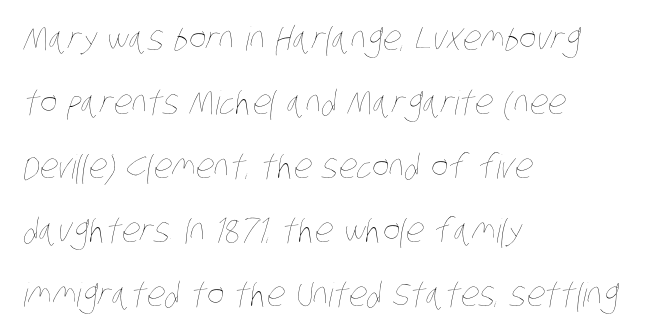
The rendering uses a large line-height, opening up the rows. Decoration check: the copy has no underline. Nobody touched the tracking dial on this one. Does the copy run flush right? No — it runs flush left. No letter is thick-stroked: the sample isn't bold. Is this a fixed-width face? No — the glyphs have proportional, varying widths.
